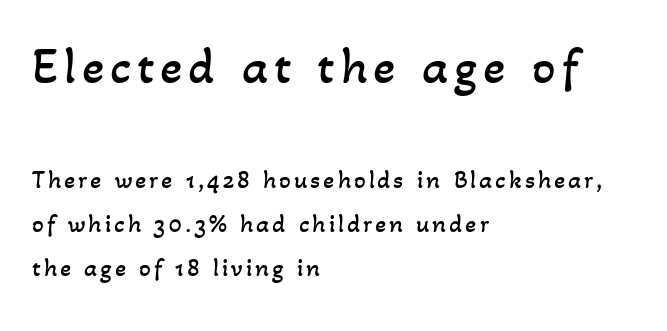
A quiet, ordinary-to-light weight characterises the typeface. The gap between lines stays unmarked. Proportional: the letters do not fall into vertical columns. Is the block centered? No — it sits flush against the left margin.
